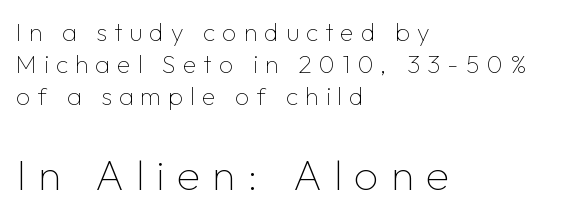
The face used here appears at its bigger size in the lower chunk. Alignment: flush left. This sample uses a sans-serif face. Is there any slant? The stems are plumb. Think of a printed novel: that variable character pitch is what you see here. A light-to-regular cut is what we see here.
